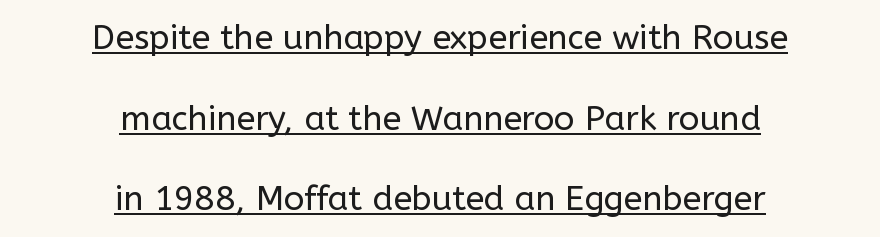
Typeset on center — no edge is straight. Note: no serifs on the glyphs. No heavy texture on the line: the type isn't bold. This is underlined copy, the kind a proofreader might mark for attention. Each word holds together tightly as a unit, with standard inter-letter gaps. Tall strokes in this sample are plumb rather than angled.
